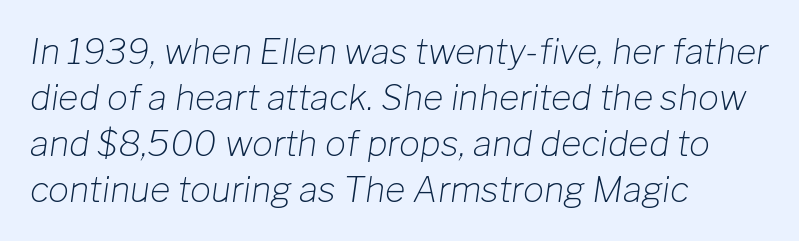
The image shows 35 px light type, italic (leaning right); set left-aligned, normal line spacing (1.31x), normal letter spacing, not underlined; low stroke contrast and a medium x-height.
